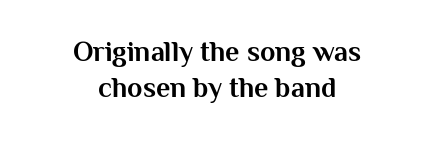
The image shows 28 px bold sans-serif type, upright; set centered, normal line spacing (1.3x), normal letter spacing, not underlined; medium stroke contrast and a medium x-height.
